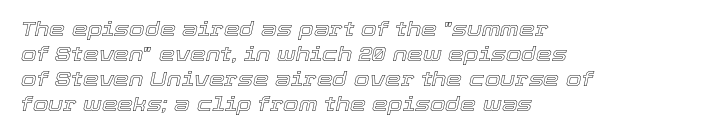
{"italic": "yes", "lean": "right", "slant_degrees": 12, "underline": "no", "align": "left", "line_spacing": "normal", "line_spacing_ratio": 1.25, "letter_spacing": "normal", "letter_spacing_em": 0.0, "glyph_px": 20}
